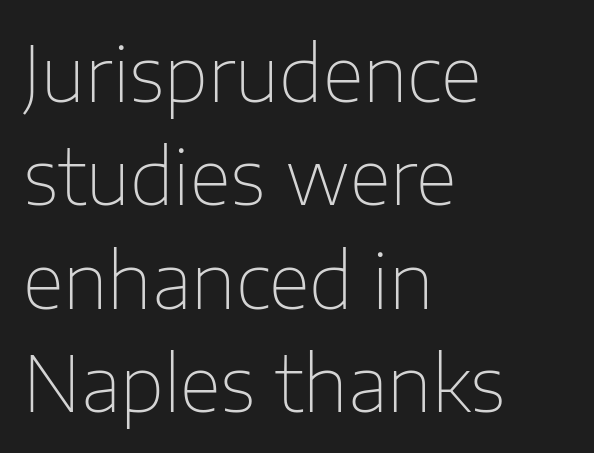
Q: Is the text bold? A: No.
Q: Is the text italic (slanted)? A: No, it is upright.
Q: Is the typeface a serif or a sans-serif typeface? A: Sans-serif.
Q: Is the text underlined? A: No.
Q: How is the paragraph aligned? A: Left-aligned.
Q: Is the spacing between letters normal or unusually wide? A: Normal.
Q: Is the spacing between lines tight, normal or loose? A: Normal.
Q: Width (condensed, normal, or wide)? A: Normal.
Q: Stroke contrast? A: Low.
Q: x-height? A: Medium.
Q: Monospaced? A: No.
